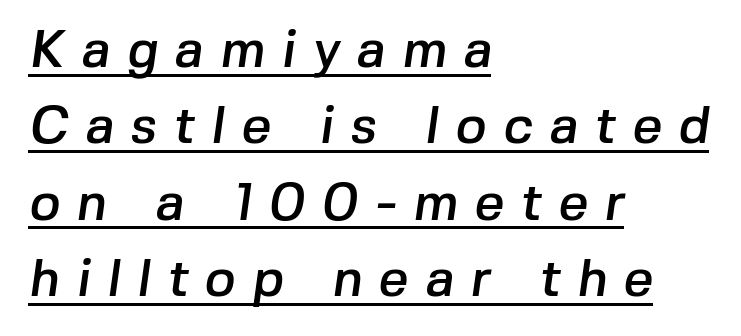
The glyphs are accompanied by a horizontal stroke just below them. Does the leading feel generous? No, just average. Compared with a centered layout, this one pins lines to the left instead. I'd call this a sans setting — the letters go barefoot. Substantial extra tracking has been applied to these lines.
